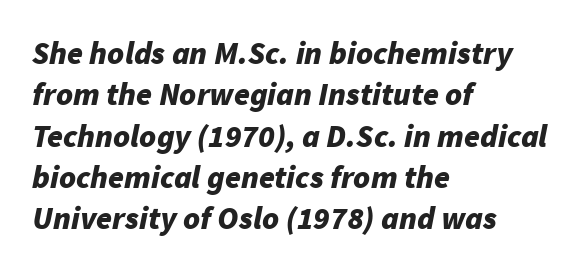
Q: Is the text bold? A: Yes.
Q: Is the text italic (slanted)? A: Yes, it leans right by about 11 degrees.
Q: Is the text underlined? A: No.
Q: How is the paragraph aligned? A: Left-aligned.
Q: Is the spacing between letters normal or unusually wide? A: Normal.
Q: Is the spacing between lines tight, normal or loose? A: Normal.
Q: Width (condensed, normal, or wide)? A: Normal.
Q: Stroke contrast? A: Low.
Q: x-height? A: Medium.
Q: Monospaced? A: No.
